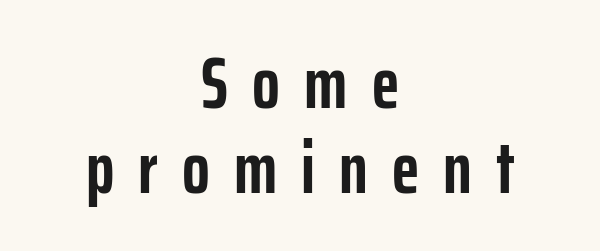
Look at the stroke-to-counter ratio: heavy, a bold. These lines are rendered in a variable-pitch font. Tracking value appears strongly positive — letters spread wide. Grotesque or geometric, the face here clearly has no serifs. Short and long lines alike share a common midpoint. Anything drawn beneath the words? Only blank space.
